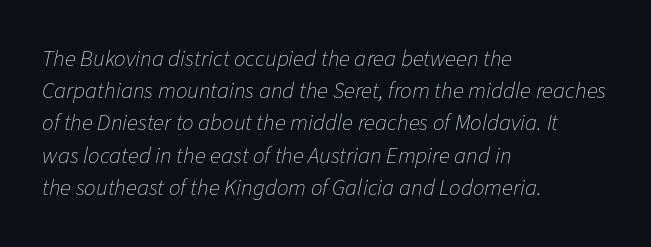
The rendering applies a slant to the glyphs. Characters follow at the spacing the type designer built in. Is the stroke heavy? The answer is a plain regular-or-lighter. Baseline-to-baseline distance is the conventional proportion of letter height.
